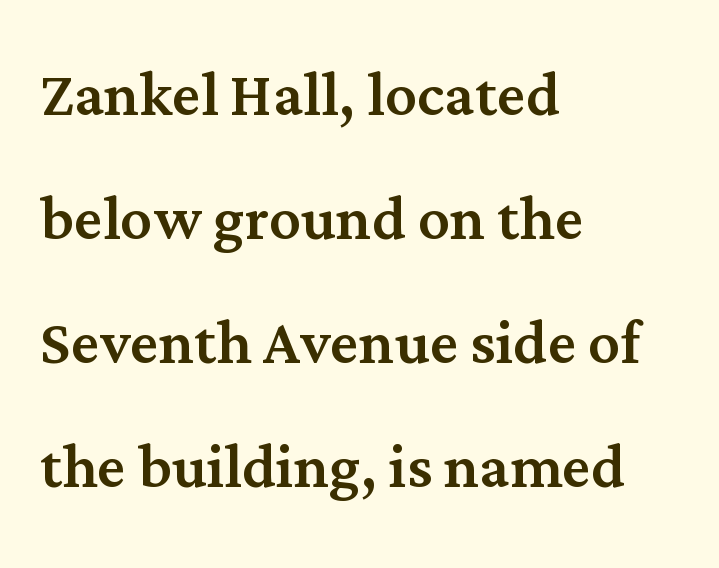
Nothing unusual about the tracking: characters are spaced as the font intends. No italicization has been applied; the sample stays upright. Just letters on the line, the space beneath them empty. Horizontal alignment here is leftward, the default for most running prose. Small tapered or slab feet sit at the stroke ends, so this counts as serif. The vertical gap from one line to the next is medium.
